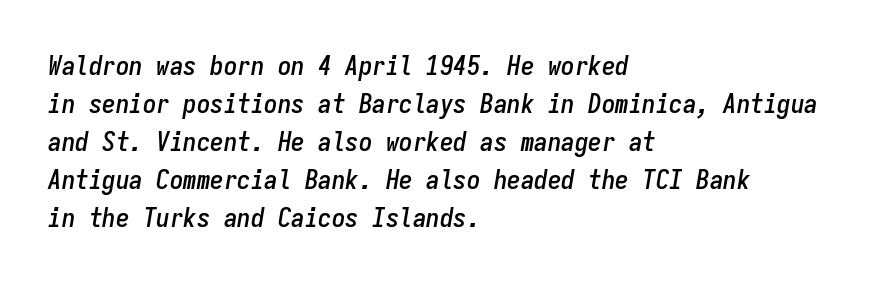
The image shows 27 px text type, italic (leaning right); set left-aligned, normal line spacing (1.41x), normal letter spacing, not underlined.
